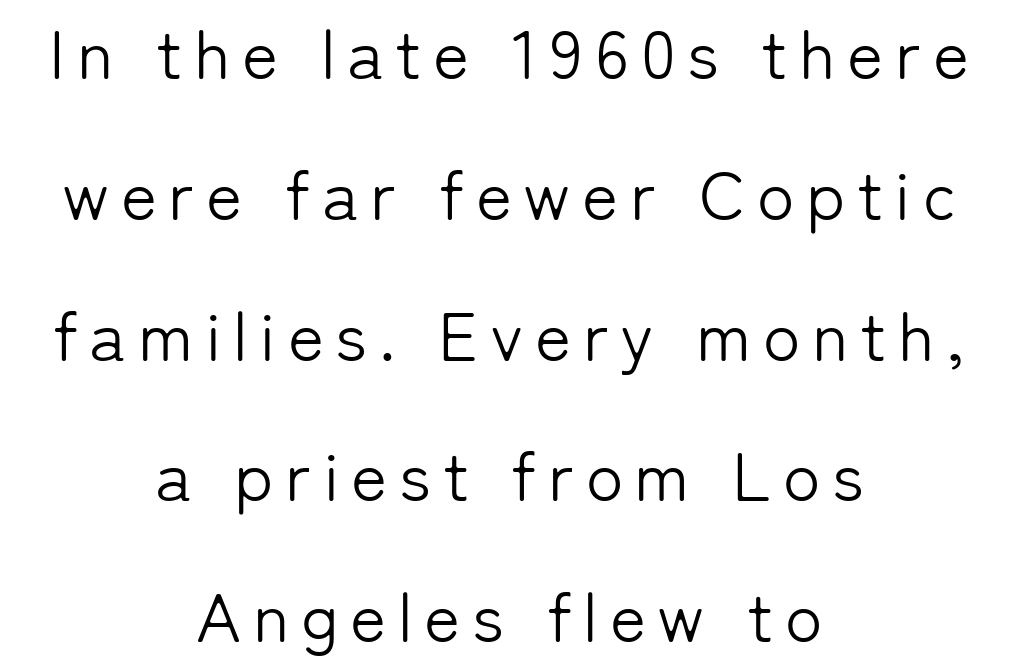
{"serif": "no", "italic": "no", "bold": "no", "weight": "light", "width": "normal", "stroke_contrast": "low", "x_height": "medium", "monospaced": "no", "underline": "no", "align": "center", "line_spacing": "loose", "line_spacing_ratio": 2.04, "glyph_px": 69}
